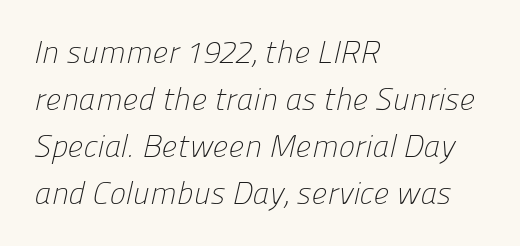
Decoration check: the copy has no underline. What stands out about the letter spacing? Nothing — it is the standard amount. I'd call this a sans setting — the letters go barefoot. The compositor pushed each line to the left boundary. Proportional: the letters do not fall into vertical columns. Caption: face not bold, strokes unweighted.
